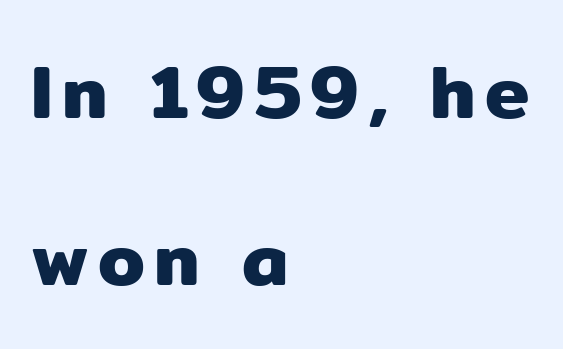
The image shows 75 px sans-serif type, upright; set left-aligned, loose line spacing (2.23x), not underlined; low stroke contrast and a medium x-height.
